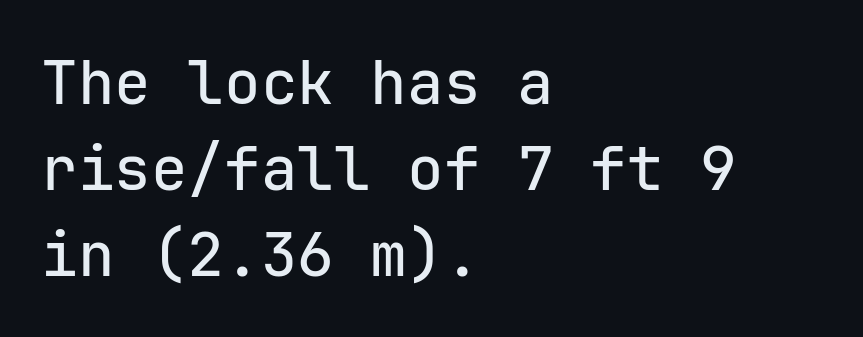
Q: Is the text italic (slanted)? A: No, it is upright.
Q: Is the typeface a serif or a sans-serif typeface? A: Sans-serif.
Q: Is the text underlined? A: No.
Q: How is the paragraph aligned? A: Left-aligned.
Q: Is the spacing between letters normal or unusually wide? A: Normal.
Q: Is the spacing between lines tight, normal or loose? A: Normal.
Q: Width (condensed, normal, or wide)? A: Normal.
Q: Stroke contrast? A: Low.
Q: x-height? A: Medium.
Q: Monospaced? A: Yes.
